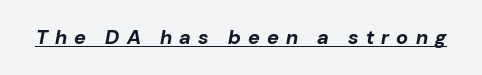
The passage shown is underscored from start to finish. These words are printed bold, with thick strokes throughout. How are the letters spaced? Widely, with obvious added tracking. If you drew a line through each stem, it would be angled.
